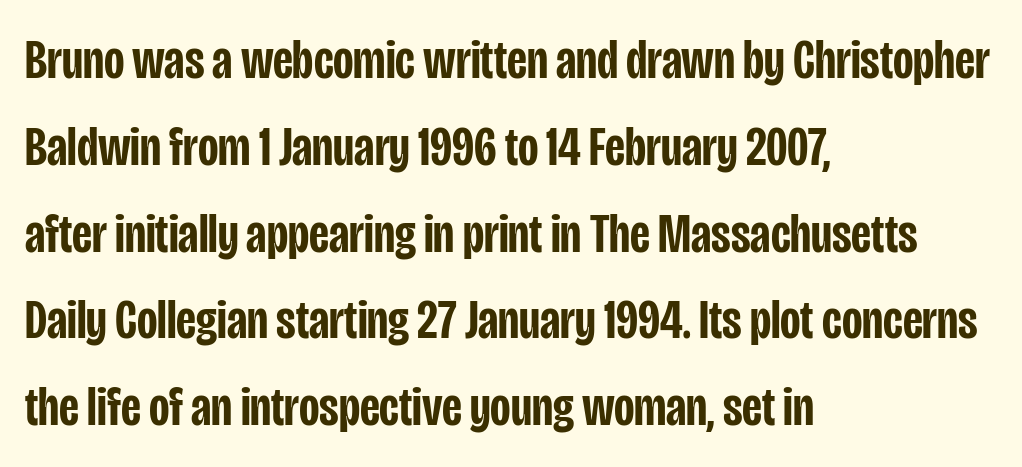
The image shows 56 px semibold, condensed sans-serif type, upright; set left-aligned, normal line spacing (1.55x), normal letter spacing, not underlined; low stroke contrast and a large x-height.
